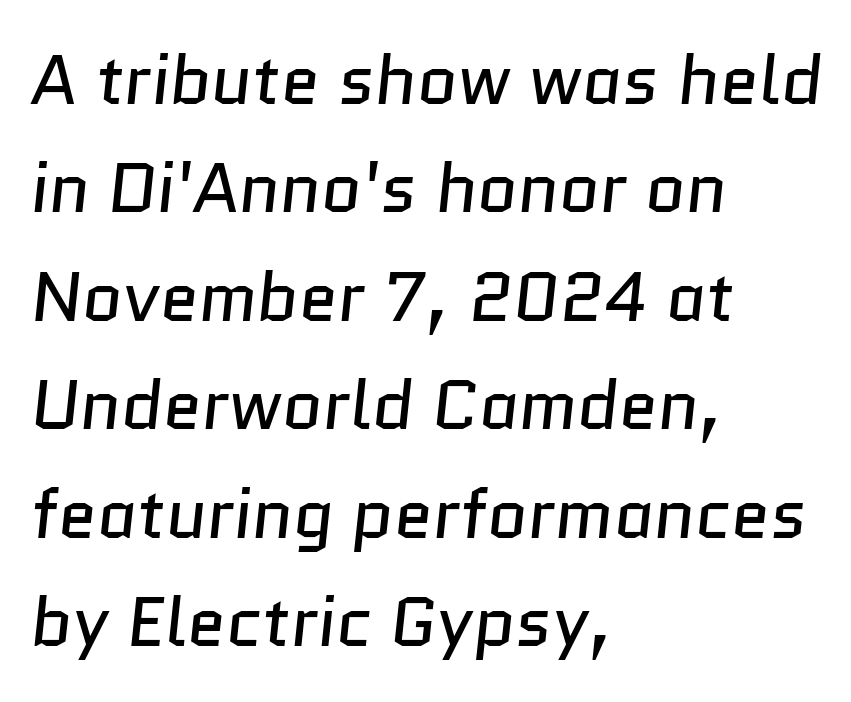
{"serif": "no", "bold": "no", "weight": "regular", "width": "normal", "stroke_contrast": "low", "x_height": "medium", "monospaced": "no", "underline": "no", "align": "left", "line_spacing": "normal", "line_spacing_ratio": 1.55, "letter_spacing": "normal", "letter_spacing_em": 0.0, "glyph_px": 70}
